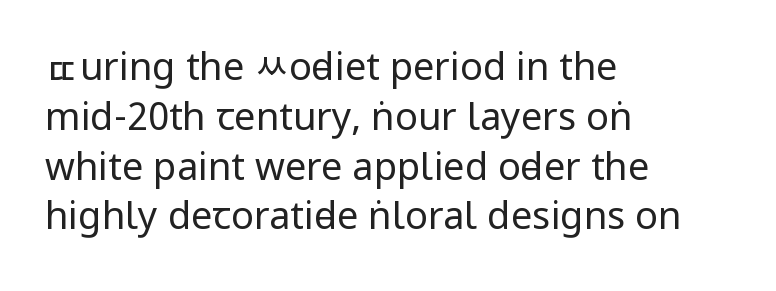
Q: Is the text bold? A: No.
Q: Is the text italic (slanted)? A: No, it is upright.
Q: Is the typeface a serif or a sans-serif typeface? A: Sans-serif.
Q: Is the text underlined? A: No.
Q: How is the paragraph aligned? A: Left-aligned.
Q: Is the spacing between letters normal or unusually wide? A: Normal.
Q: Is the spacing between lines tight, normal or loose? A: Normal.
Q: Width (condensed, normal, or wide)? A: Condensed.
Q: Stroke contrast? A: Low.
